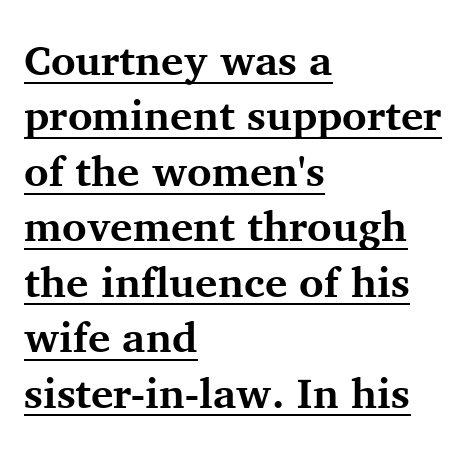
Q: Is the text bold? A: Yes.
Q: Is the text italic (slanted)? A: No, it is upright.
Q: Is the typeface a serif or a sans-serif typeface? A: Serif.
Q: Is the text underlined? A: Yes.
Q: How is the paragraph aligned? A: Left-aligned.
Q: Is the spacing between letters normal or unusually wide? A: Normal.
Q: Is the spacing between lines tight, normal or loose? A: Normal.
Q: Width (condensed, normal, or wide)? A: Normal.
Q: Stroke contrast? A: Medium.
Q: x-height? A: Medium.
Q: Monospaced? A: No.
